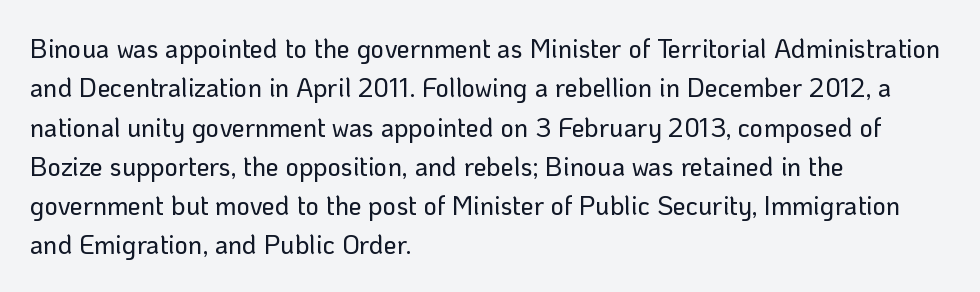
This rendering features lettering with no underline. Every row of glyphs begins at an identical x-position on the left. The leading is moderate, giving the passage an even texture. When letters stand straight like this, we call the style roman or upright.
